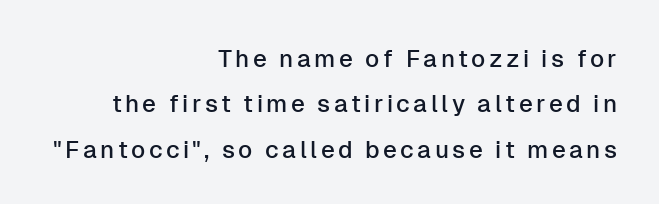
The lettering stays uniformly vertical, giving the passage a roman look. Type without underlining. The paragraph has a hard right edge and a soft left edge.
